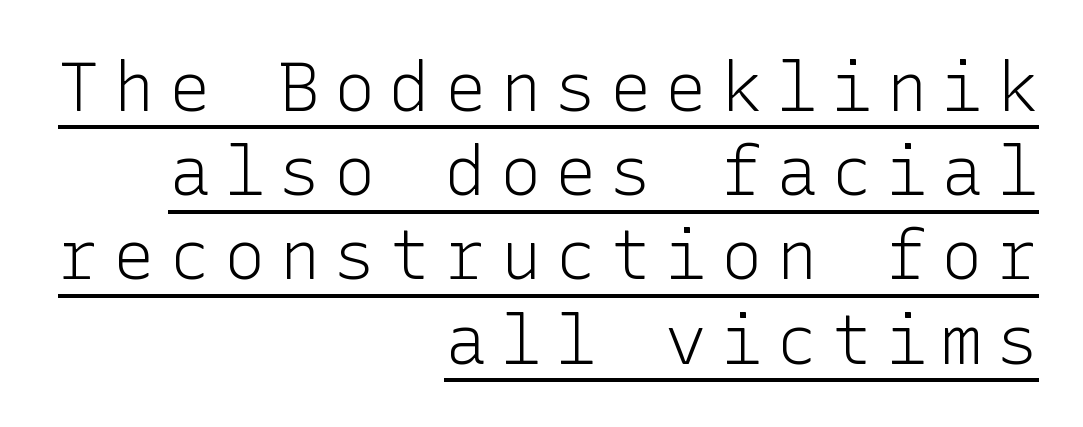
The image shows 69 px light sans-serif type, upright; set right-aligned, line spacing 1.22x, unusually wide letter spacing (+0.2 em), underlined; low stroke contrast and a medium x-height.
